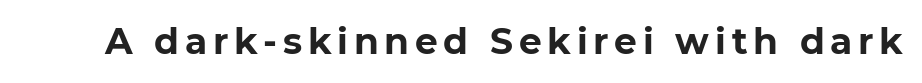
Q: Is the text bold? A: Yes.
Q: Is the text italic (slanted)? A: No, it is upright.
Q: Is the typeface a serif or a sans-serif typeface? A: Sans-serif.
Q: Is the text underlined? A: No.
Q: Width (condensed, normal, or wide)? A: Normal.
Q: Stroke contrast? A: Low.
Q: x-height? A: Medium.
Q: Monospaced? A: No.
